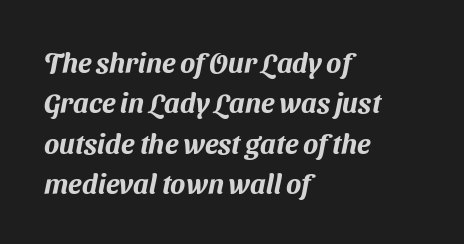
Q: Is the typeface a serif or a sans-serif typeface? A: Sans-serif.
Q: Is the text underlined? A: No.
Q: How is the paragraph aligned? A: Left-aligned.
Q: Is the spacing between letters normal or unusually wide? A: Normal.
Q: Is the spacing between lines tight, normal or loose? A: Normal.
Q: Width (condensed, normal, or wide)? A: Normal.
Q: Stroke contrast? A: Medium.
Q: x-height? A: Medium.
Q: Monospaced? A: No.
